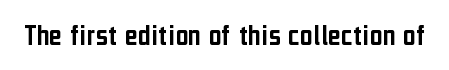
{"serif": "no", "italic": "no", "width": "condensed", "stroke_contrast": "low", "x_height": "medium", "monospaced": "no", "underline": "no", "letter_spacing": "normal", "letter_spacing_em": 0.0, "glyph_px": 31}
